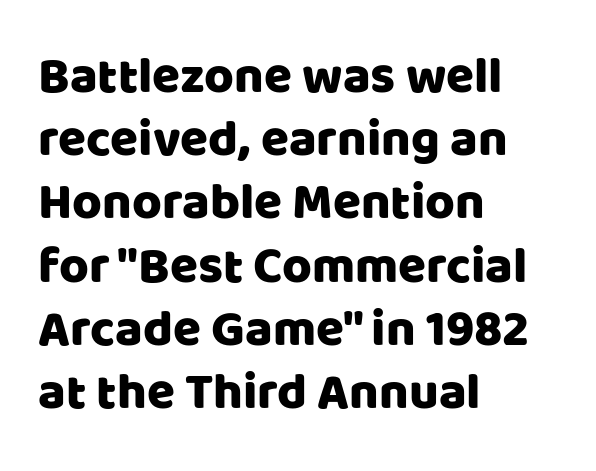
Q: Is the text italic (slanted)? A: No, it is upright.
Q: Is the typeface a serif or a sans-serif typeface? A: Sans-serif.
Q: Is the text underlined? A: No.
Q: How is the paragraph aligned? A: Left-aligned.
Q: Is the spacing between letters normal or unusually wide? A: Normal.
Q: Width (condensed, normal, or wide)? A: Normal.
Q: Stroke contrast? A: Low.
Q: x-height? A: Large.
Q: Monospaced? A: No.
